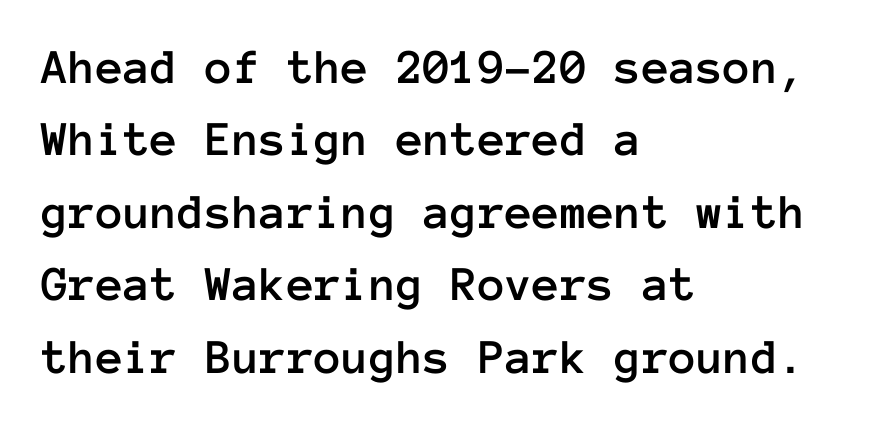
The type is set solid horizontally, with unmodified tracking. The letters stand straight up with perfectly vertical stems. Regular leading. Honestly, there is no underline to notice here at all. This rendering uses left alignment, leaving the right contour irregular.
